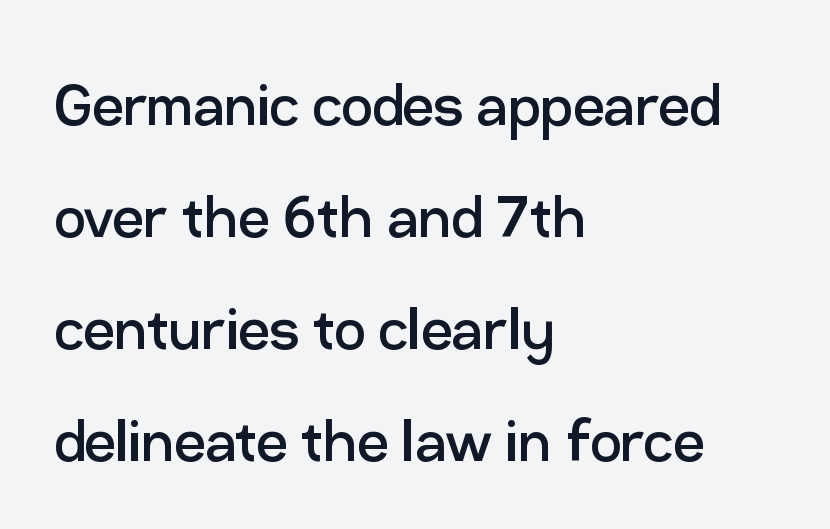
Underline: absent. Spacing verdict: proportional, widths tailored to each character. Tracking value appears to be zero — textbook default spacing. A quiet, ordinary-to-light weight characterises the typeface. Ordinary non-slanted type is in use. How would I describe the line gaps? Plain and ordinary.
